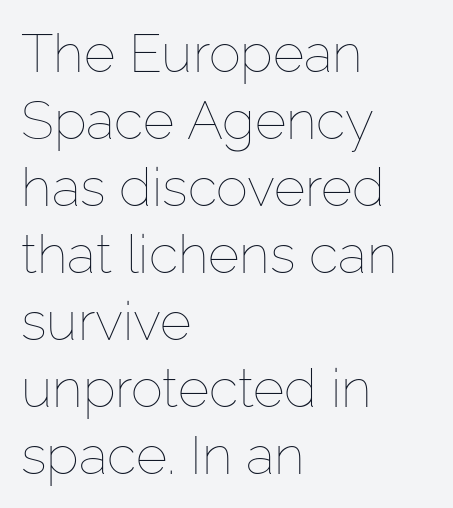
The image shows 54 px thin type, upright; set left-aligned, line spacing 1.24x, normal letter spacing, not underlined; low stroke contrast and a medium x-height.
